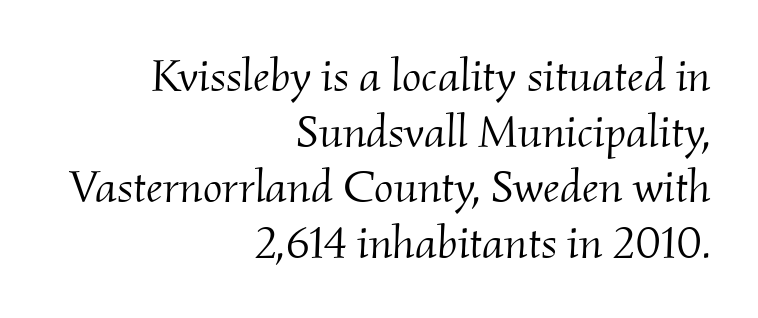
{"serif": "yes", "italic": "yes", "lean": "right", "slant_degrees": 2, "bold": "no", "weight": "light", "width": "normal", "stroke_contrast": "medium", "x_height": "small", "monospaced": "no", "underline": "no", "align": "right", "line_spacing_ratio": 1.21, "letter_spacing": "normal", "letter_spacing_em": 0.0, "glyph_px": 46}
